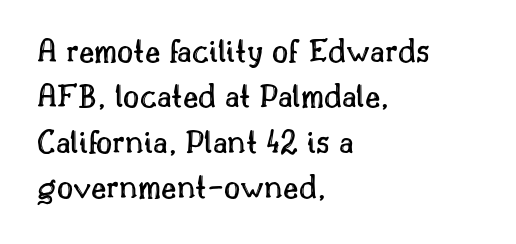
Q: Is the text italic (slanted)? A: No, it is upright.
Q: Is the text underlined? A: No.
Q: How is the paragraph aligned? A: Left-aligned.
Q: Is the spacing between letters normal or unusually wide? A: Normal.
Q: Is the spacing between lines tight, normal or loose? A: Normal.
Q: Width (condensed, normal, or wide)? A: Normal.
Q: x-height? A: Small.
Q: Monospaced? A: No.
